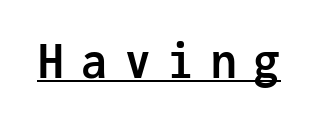
The image shows 46 px semibold sans-serif type, upright, monospaced; set unusually wide letter spacing (+0.34 em), underlined; low stroke contrast and a medium x-height.
